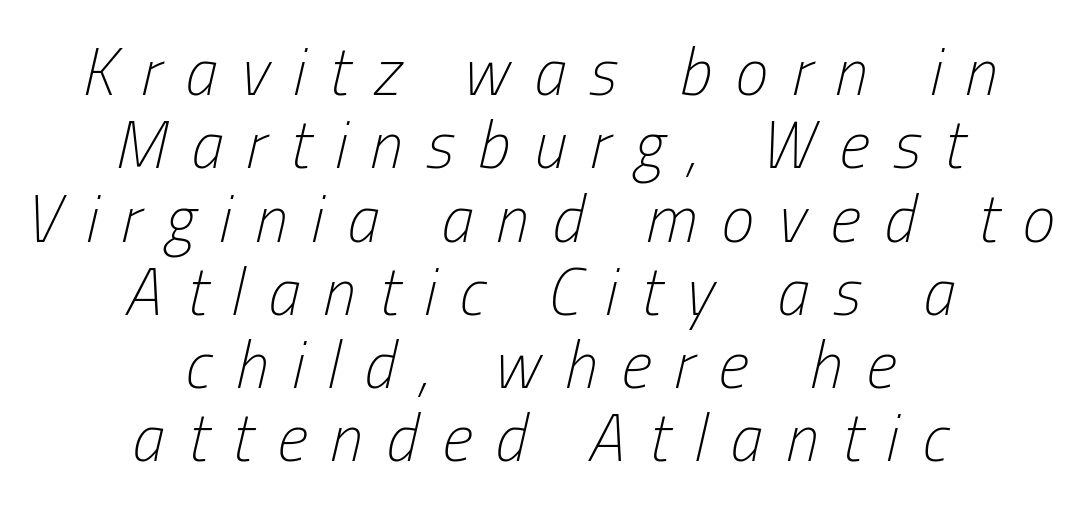
{"italic": "yes", "lean": "right", "slant_degrees": 13, "bold": "no", "weight": "light", "width": "condensed", "stroke_contrast": "low", "x_height": "medium", "monospaced": "no", "underline": "no", "align": "center", "line_spacing": "tight", "line_spacing_ratio": 1.11, "letter_spacing": "wide", "letter_spacing_em": 0.36, "glyph_px": 66}
